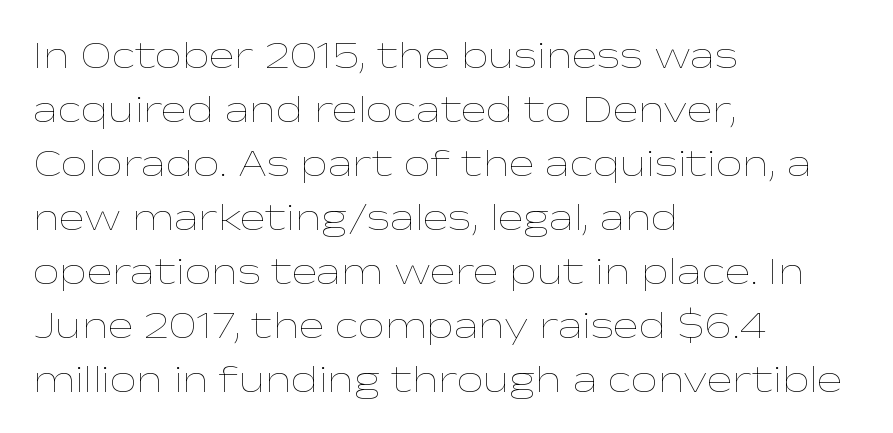
{"italic": "no", "bold": "no", "weight": "thin", "width": "wide", "stroke_contrast": "low", "x_height": "medium", "monospaced": "no", "underline": "no", "align": "left", "line_spacing": "normal", "line_spacing_ratio": 1.42, "letter_spacing": "normal", "letter_spacing_em": 0.0, "glyph_px": 38}
